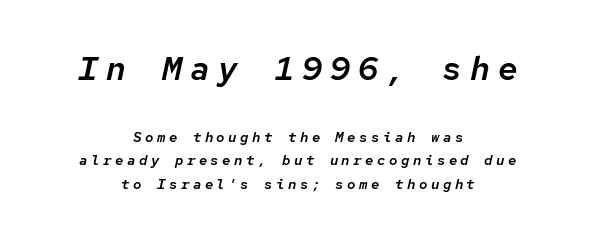
The image shows 33 px text type, italic (leaning right), monospaced; set centered, normal line spacing (1.66x), unusually wide letter spacing (+0.25 em), not underlined; the first (top) block is 2.36x larger; low stroke contrast and a medium x-height.
